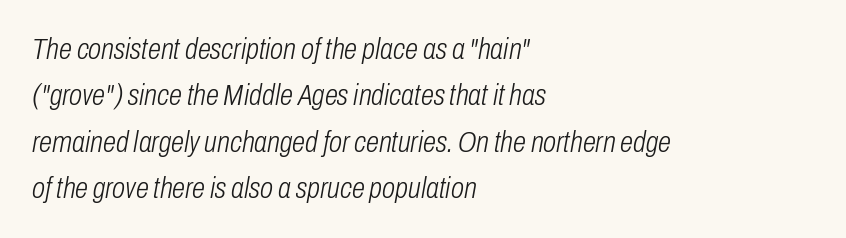
{"italic": "yes", "lean": "right", "slant_degrees": 10, "bold": "no", "weight": "light", "width": "condensed", "stroke_contrast": "low", "x_height": "medium", "monospaced": "no", "underline": "no", "align": "left", "line_spacing": "normal", "line_spacing_ratio": 1.55, "letter_spacing": "normal", "letter_spacing_em": 0.0, "glyph_px": 30}
